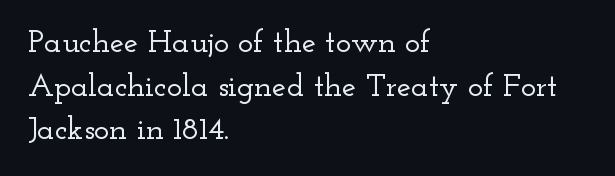
{"serif": "yes", "italic": "no", "width": "wide", "stroke_contrast": "low", "x_height": "small", "monospaced": "no", "underline": "no", "align": "left", "line_spacing": "normal", "line_spacing_ratio": 1.36, "letter_spacing": "normal", "letter_spacing_em": 0.0, "glyph_px": 32}
